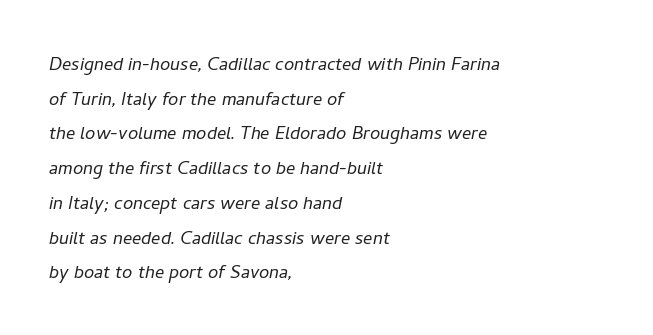
Q: Is the text bold? A: No.
Q: Is the text italic (slanted)? A: Yes, it leans right by about 11 degrees.
Q: Is the text underlined? A: No.
Q: How is the paragraph aligned? A: Left-aligned.
Q: Is the spacing between letters normal or unusually wide? A: Normal.
Q: Is the spacing between lines tight, normal or loose? A: Normal.
